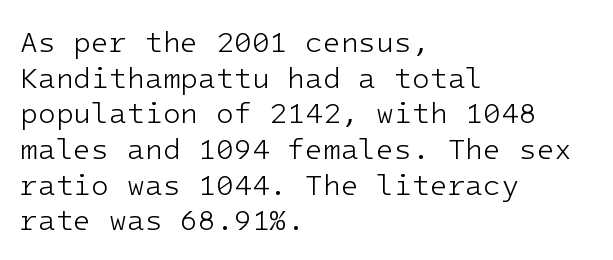
{"serif": "no", "italic": "no", "bold": "no", "weight": "light", "width": "normal", "stroke_contrast": "low", "x_height": "medium", "monospaced": "yes", "underline": "no", "align": "left", "line_spacing_ratio": 1.23, "letter_spacing": "normal", "letter_spacing_em": 0.0, "glyph_px": 29}
